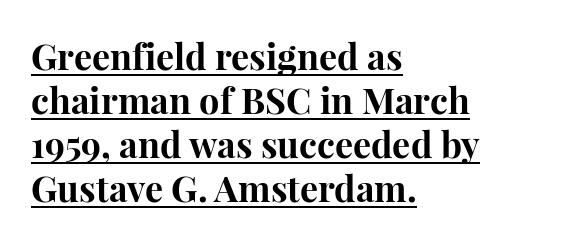
Q: Is the text bold? A: Yes.
Q: Is the text italic (slanted)? A: No, it is upright.
Q: Is the typeface a serif or a sans-serif typeface? A: Serif.
Q: Is the text underlined? A: Yes.
Q: How is the paragraph aligned? A: Left-aligned.
Q: Is the spacing between letters normal or unusually wide? A: Normal.
Q: Width (condensed, normal, or wide)? A: Normal.
Q: Stroke contrast? A: High.
Q: x-height? A: Medium.
Q: Monospaced? A: No.
